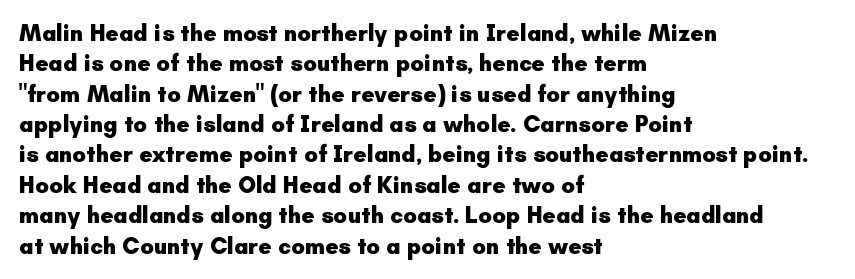
Each word holds together tightly as a unit, with standard inter-letter gaps. Typeset ragged right — the left edge is the straight one. Has an underline been added? It has not. The passage shown stacks its lines at a standard gap. A typesetter would mark this as roman, not italic. The passage shown is emphatically bold.
